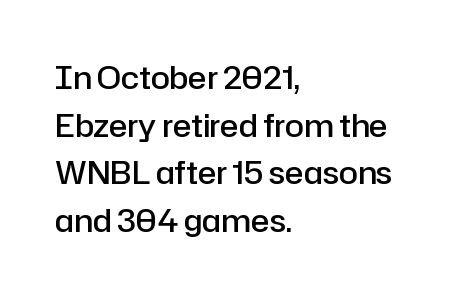
Q: Is the text bold? A: Semi-bold.
Q: Is the text italic (slanted)? A: No, it is upright.
Q: Is the typeface a serif or a sans-serif typeface? A: Sans-serif.
Q: Is the text underlined? A: No.
Q: How is the paragraph aligned? A: Left-aligned.
Q: Is the spacing between letters normal or unusually wide? A: Normal.
Q: Is the spacing between lines tight, normal or loose? A: Normal.
Q: Width (condensed, normal, or wide)? A: Normal.
Q: Stroke contrast? A: Low.
Q: x-height? A: Medium.
Q: Monospaced? A: No.
